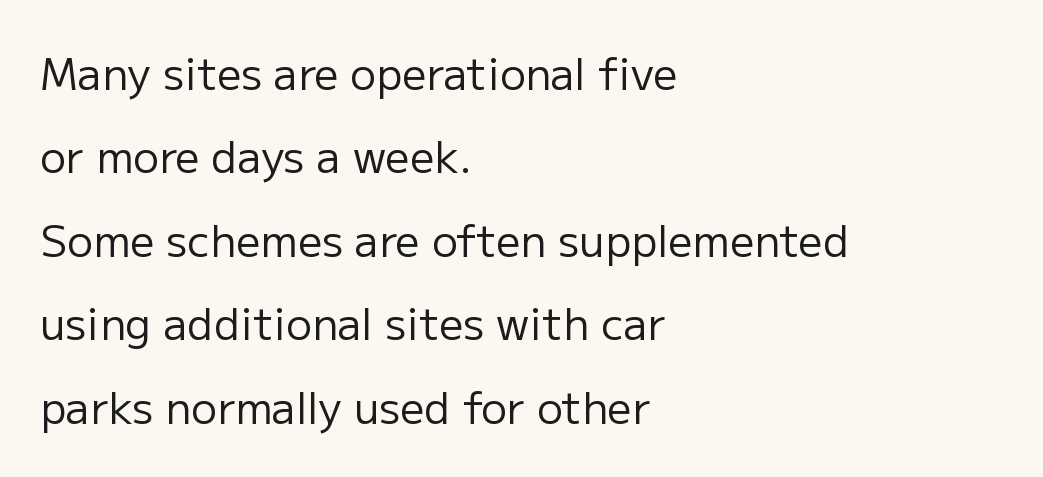
{"serif": "no", "italic": "no", "bold": "no", "weight": "regular", "width": "normal", "stroke_contrast": "low", "x_height": "medium", "monospaced": "no", "underline": "no", "align": "left", "line_spacing": "loose", "line_spacing_ratio": 1.94, "letter_spacing": "normal", "letter_spacing_em": 0.0, "glyph_px": 43}
